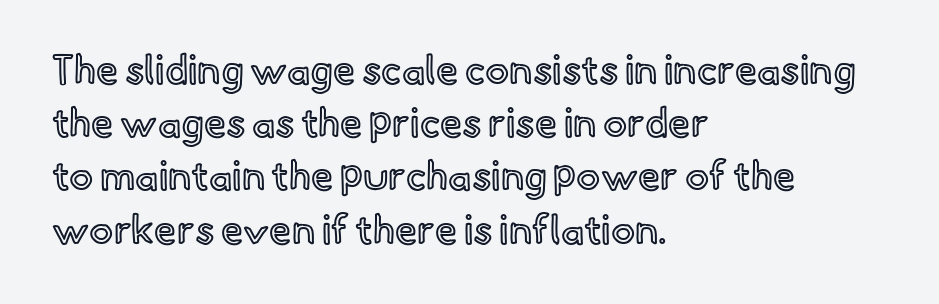
One-word summary of the alignment: left. Italic: no, the glyphs are upright roman. Each row of text sits above clean, open space. Standard letterfit; no display-style spreading of the glyphs.
